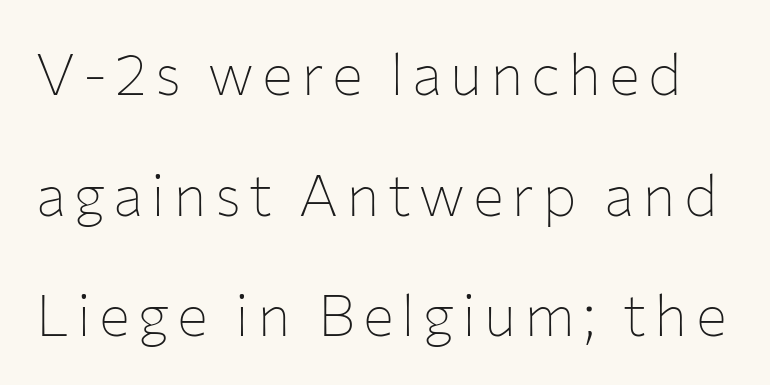
Q: Is the text bold? A: No.
Q: Is the text italic (slanted)? A: No, it is upright.
Q: Is the typeface a serif or a sans-serif typeface? A: Sans-serif.
Q: Is the text underlined? A: No.
Q: Is the spacing between lines tight, normal or loose? A: Loose.
Q: Width (condensed, normal, or wide)? A: Normal.
Q: Stroke contrast? A: Low.
Q: x-height? A: Medium.
Q: Monospaced? A: No.
